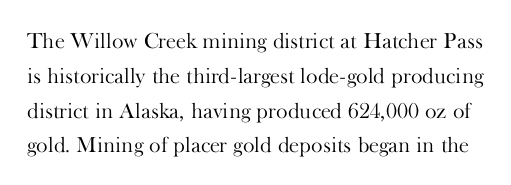
Summary of vertical rhythm: regular, with standard interline spacing. Nobody touched the tracking dial on this one. Each row of text sits above clean, open space. A quiet, ordinary-to-light weight characterises the typeface. The typography opts for an upright posture over an oblique one.
